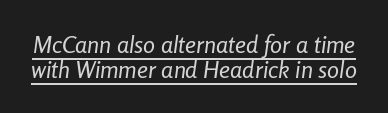
The image shows 24 px text type, italic (leaning right); set tight line spacing (1.04x), normal letter spacing, underlined.
